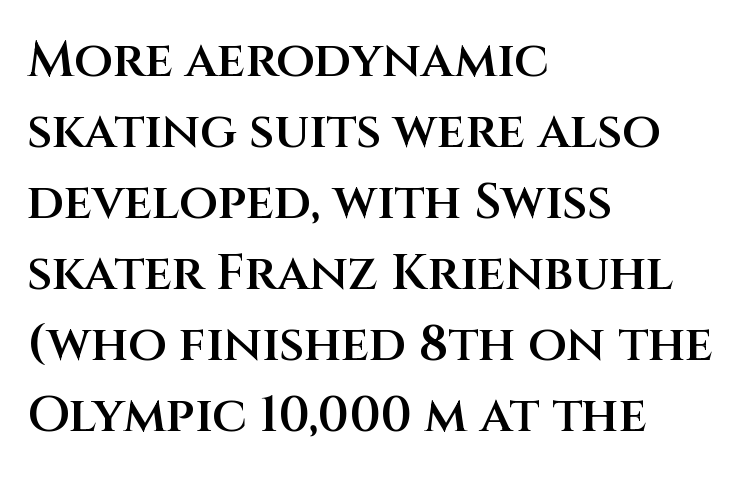
Typographically, this falls in the sans-serif category. Notice the strokes are somewhat thickened but not fully heavy: this is a semibold. The rag falls on the right side of this text block. The letters stand straight up with perfectly vertical stems.
